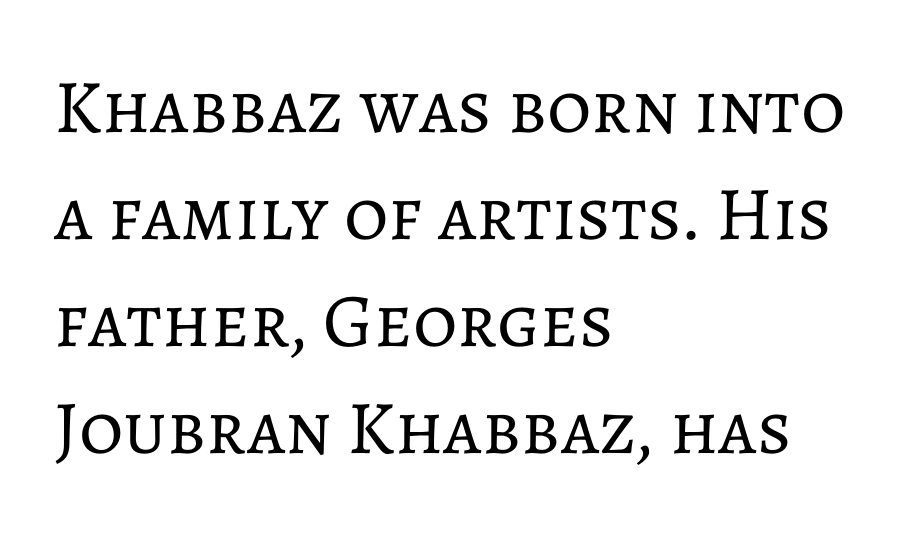
Q: Is the text bold? A: No.
Q: Is the text italic (slanted)? A: No, it is upright.
Q: Is the text underlined? A: No.
Q: How is the paragraph aligned? A: Left-aligned.
Q: Is the spacing between letters normal or unusually wide? A: Normal.
Q: Is the spacing between lines tight, normal or loose? A: Normal.
Q: Width (condensed, normal, or wide)? A: Normal.
Q: Stroke contrast? A: Low.
Q: x-height? A: Medium.
Q: Monospaced? A: No.
